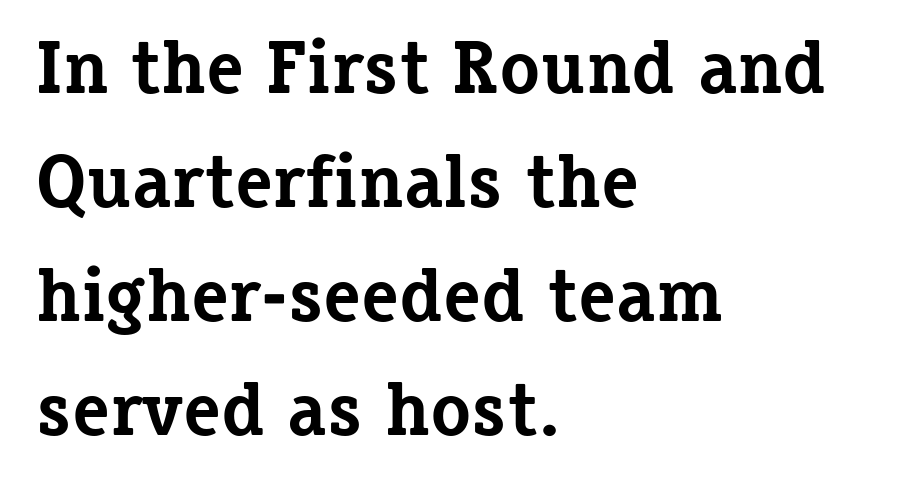
{"serif": "yes", "italic": "no", "bold": "yes", "weight": "bold", "width": "normal", "stroke_contrast": "low", "x_height": "medium", "monospaced": "no", "underline": "no", "align": "left", "line_spacing": "normal", "line_spacing_ratio": 1.52, "letter_spacing": "normal", "letter_spacing_em": 0.0, "glyph_px": 75}
